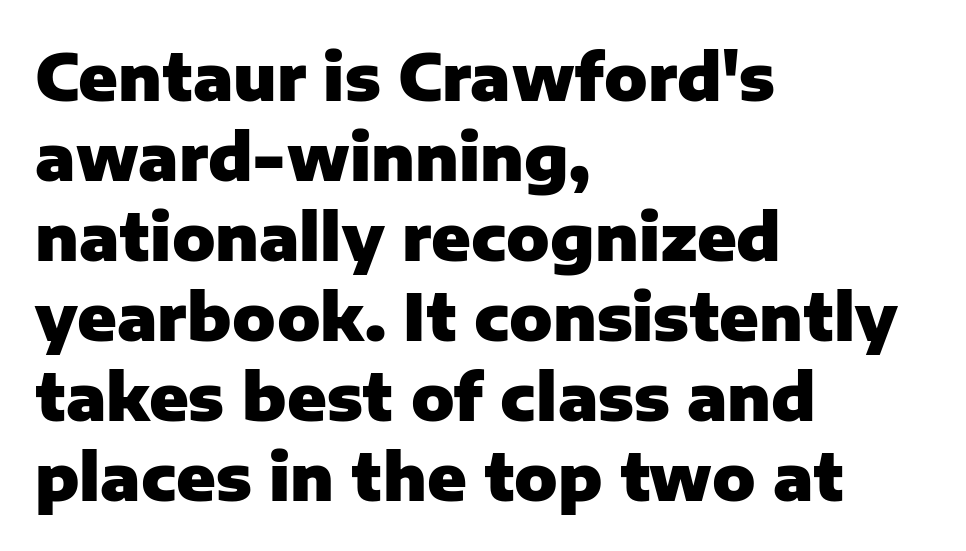
The image shows 64 px heavy sans-serif type, upright; set left-aligned, normal line spacing (1.25x), normal letter spacing, not underlined; low stroke contrast and a medium x-height.
